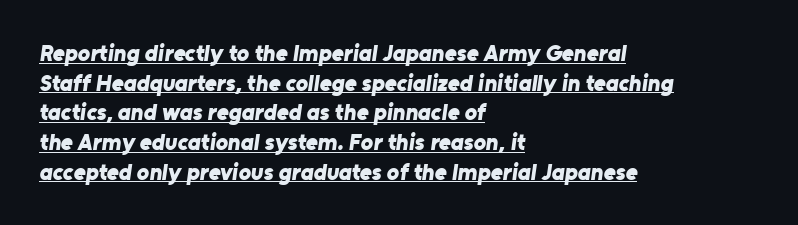
{"bold": "yes", "underline": "yes", "align": "left", "line_spacing": "normal", "line_spacing_ratio": 1.29, "letter_spacing": "normal", "letter_spacing_em": 0.0, "glyph_px": 23}
